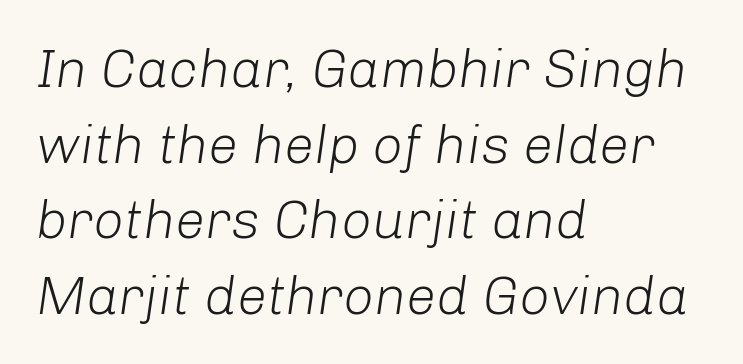
Weight: not bold — regular or lighter. Look at the tracking — it's just the regular setting, nothing added. Summary of vertical rhythm: regular, with standard interline spacing. The letters advance in unequal steps, a hallmark of proportional type.
